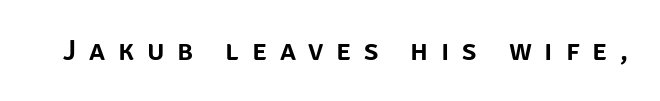
{"serif": "no", "italic": "no", "width": "normal", "stroke_contrast": "low", "x_height": "large", "monospaced": "no", "underline": "no", "letter_spacing": "wide", "letter_spacing_em": 0.44, "glyph_px": 29}
